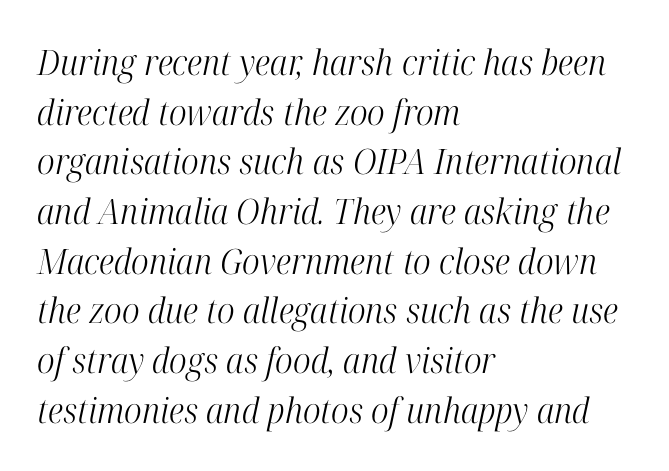
This sample uses an oblique cut, with every glyph tilted off the vertical. What kind of face is this? One with serifs. The space beneath each line is pristine and unruled. A student would call this left alignment; a typographer would say flush left, rag right.
